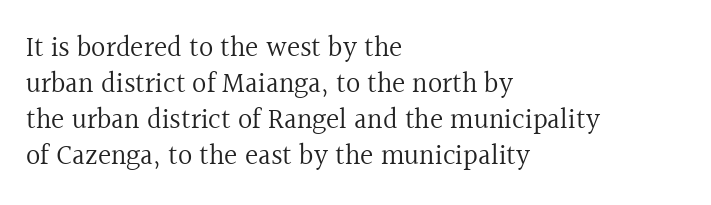
{"serif": "yes", "italic": "no", "bold": "no", "weight": "regular", "width": "normal", "x_height": "medium", "monospaced": "no", "underline": "no", "align": "left", "line_spacing": "normal", "line_spacing_ratio": 1.28, "letter_spacing": "normal", "letter_spacing_em": 0.0, "glyph_px": 28}
